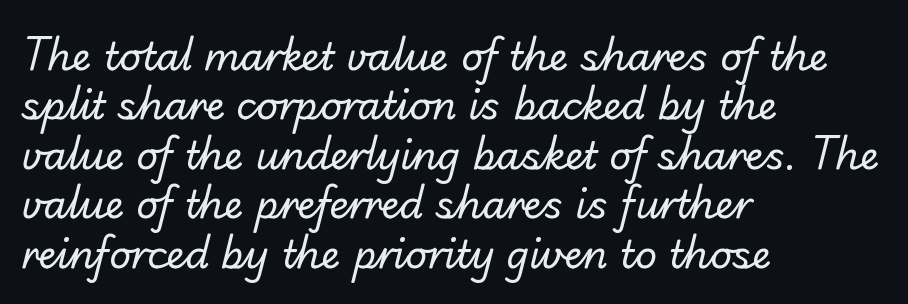
The image shows 38 px regular-weight sans-serif type; set left-aligned, normal line spacing (1.3x), normal letter spacing, not underlined; low stroke contrast and a small x-height.
